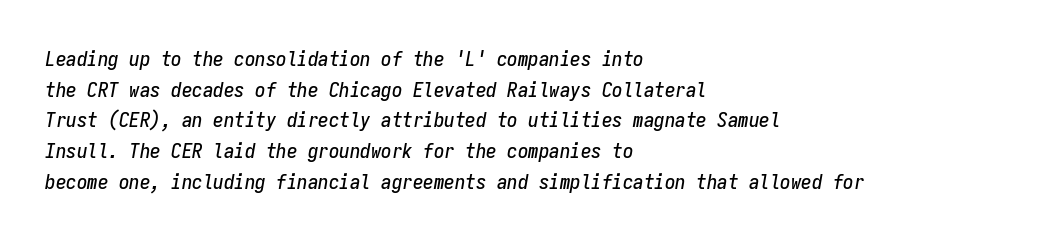
Q: Is the text italic (slanted)? A: Yes, it leans right by about 9 degrees.
Q: Is the text underlined? A: No.
Q: How is the paragraph aligned? A: Left-aligned.
Q: Is the spacing between letters normal or unusually wide? A: Normal.
Q: Is the spacing between lines tight, normal or loose? A: Normal.
